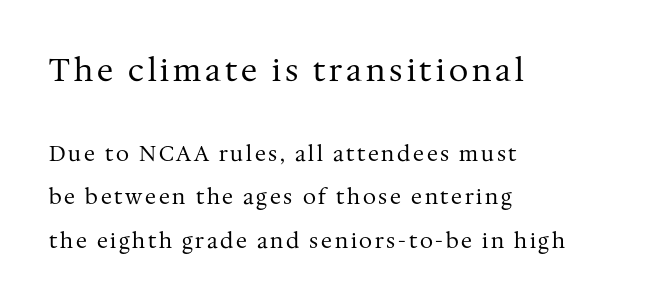
{"serif": "yes", "italic": "no", "bold": "no", "weight": "regular", "width": "normal", "stroke_contrast": "medium", "x_height": "medium", "monospaced": "no", "underline": "no", "align": "left", "line_spacing": "loose", "line_spacing_ratio": 2.09, "larger_block": "first", "size_ratio": 1.48, "glyph_px": 31}
